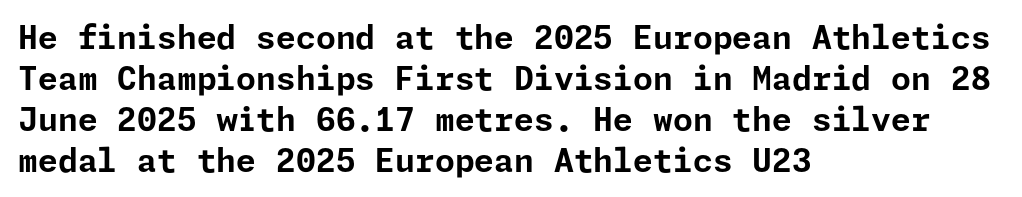
The image shows 32 px bold sans-serif type, upright; set left-aligned, normal line spacing (1.28x), normal letter spacing, not underlined; low stroke contrast and a medium x-height.
